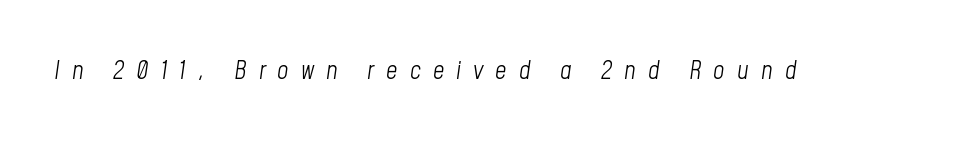
When letters slant like this, we call the style italic. The space beneath each line is pristine and unruled. The letters look calm and open, with moderate or lighter stems. The rendering inserts visible extra space after every character.
